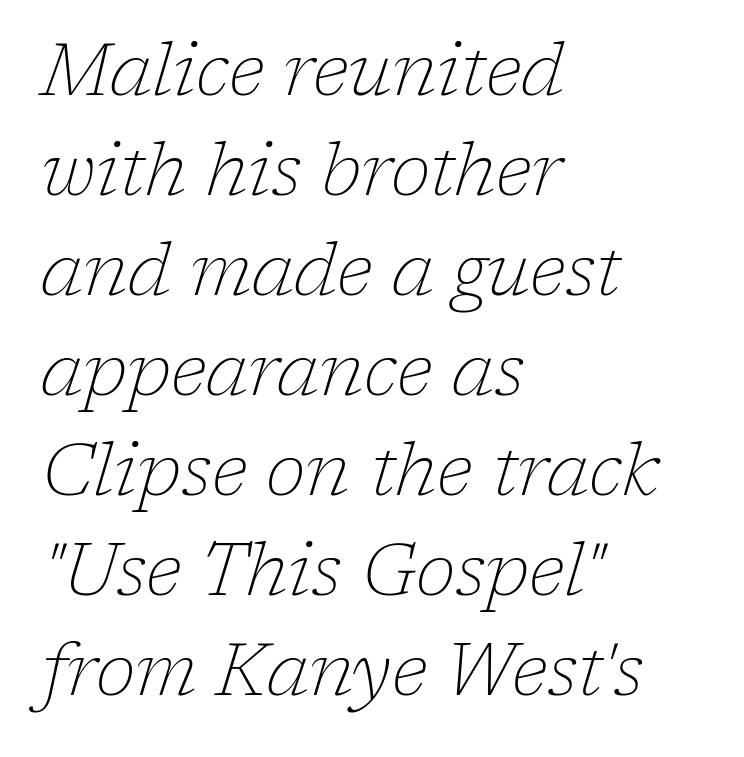
The image shows 73 px thin serif type, italic (leaning right); set left-aligned, normal line spacing (1.37x), normal letter spacing, not underlined; low stroke contrast and a medium x-height.
